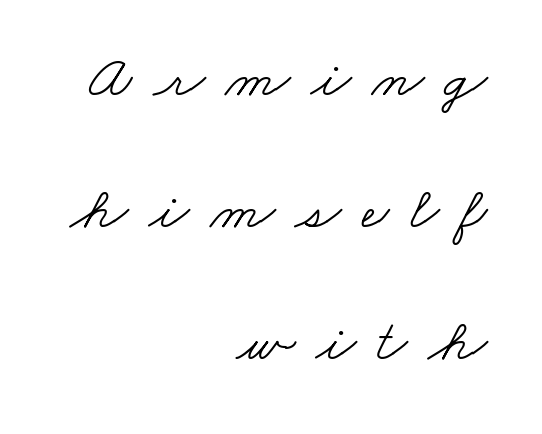
Q: Is the text bold? A: No.
Q: Is the typeface a serif or a sans-serif typeface? A: Serif.
Q: Is the text underlined? A: No.
Q: How is the paragraph aligned? A: Right-aligned.
Q: Is the spacing between letters normal or unusually wide? A: Unusually wide.
Q: Is the spacing between lines tight, normal or loose? A: Loose.
Q: Width (condensed, normal, or wide)? A: Wide.
Q: Stroke contrast? A: Low.
Q: x-height? A: Small.
Q: Monospaced? A: No.
